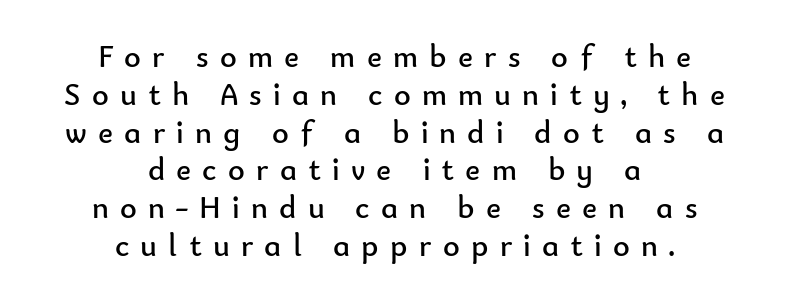
The image shows 32 px regular-weight sans-serif type, upright; set centered, line spacing 1.18x, unusually wide letter spacing (+0.35 em), not underlined; low stroke contrast and a small x-height.
